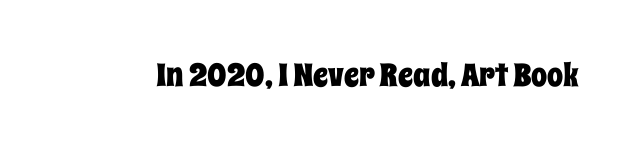
These lines were composed using upright roman letters. Each letter keeps its own natural width here, so spacing adapts to shape. How are the letters spaced? Ordinarily, with no added tracking. Descenders are the only things crossing below the line.
